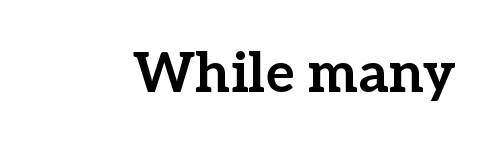
Q: Is the text bold? A: Yes.
Q: Is the text italic (slanted)? A: No, it is upright.
Q: Is the typeface a serif or a sans-serif typeface? A: Serif.
Q: Is the text underlined? A: No.
Q: Is the spacing between letters normal or unusually wide? A: Normal.
Q: Width (condensed, normal, or wide)? A: Normal.
Q: Stroke contrast? A: Low.
Q: x-height? A: Medium.
Q: Monospaced? A: No.
